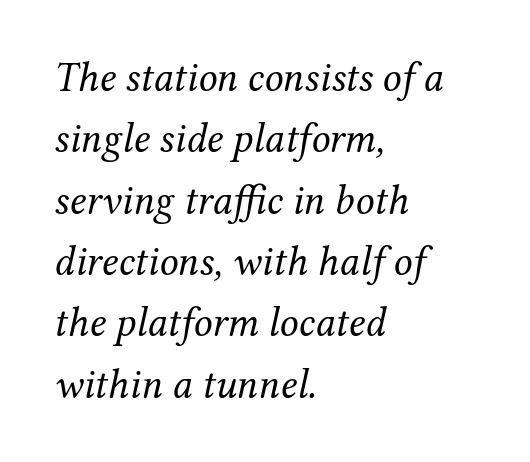
The face looks like a standard text weight, possibly lighter. To sum up the face: it has serifs. Tracking value appears to be zero — textbook default spacing. Every character sits at an angle, as italics do.
